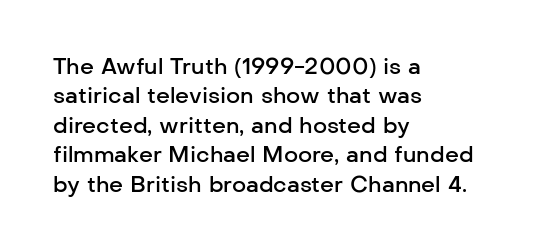
Notice how the passage keeps a crisp vertical edge on the left only. It's the straight-up-and-down kind of type. The zone under the glyphs is completely vacant. This is moderately heavy type, rendered in semibold. Compared with typical paragraphs, the rows here are spaced about the same.
